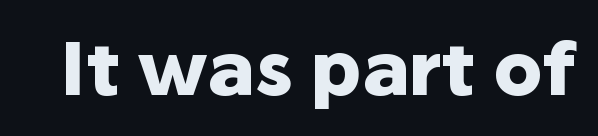
{"serif": "no", "italic": "no", "bold": "yes", "weight": "heavy", "width": "normal", "stroke_contrast": "low", "x_height": "medium", "monospaced": "no", "underline": "no", "letter_spacing": "normal", "letter_spacing_em": 0.0, "glyph_px": 73}
